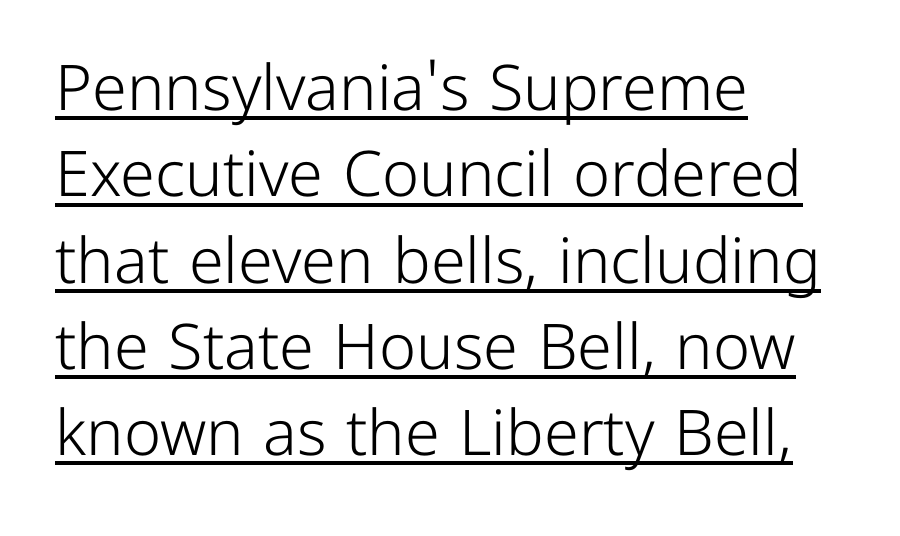
The image shows 63 px light sans-serif type, upright; set left-aligned, normal line spacing (1.37x), normal letter spacing, underlined; low stroke contrast and a medium x-height.
